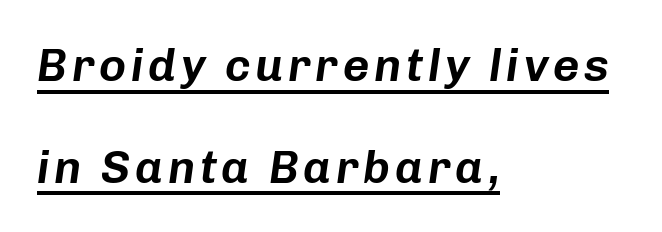
Q: Is the text italic (slanted)? A: Yes, it leans right by about 8 degrees.
Q: Is the text underlined? A: Yes.
Q: How is the paragraph aligned? A: Left-aligned.
Q: Is the spacing between lines tight, normal or loose? A: Loose.
Q: Width (condensed, normal, or wide)? A: Normal.
Q: Stroke contrast? A: Low.
Q: x-height? A: Medium.
Q: Monospaced? A: No.
